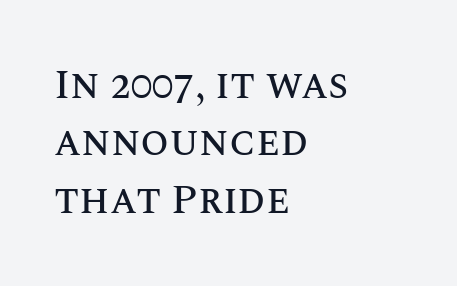
Q: Is the text italic (slanted)? A: No, it is upright.
Q: Is the text underlined? A: No.
Q: How is the paragraph aligned? A: Left-aligned.
Q: Is the spacing between letters normal or unusually wide? A: Normal.
Q: Is the spacing between lines tight, normal or loose? A: Normal.
Q: Width (condensed, normal, or wide)? A: Normal.
Q: Stroke contrast? A: Medium.
Q: x-height? A: Large.
Q: Monospaced? A: No.
